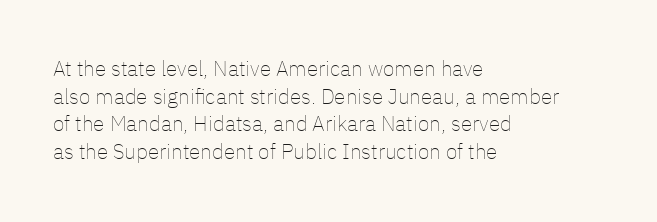
{"italic": "no", "bold": "no", "underline": "no", "align": "left", "line_spacing": "normal", "line_spacing_ratio": 1.32, "letter_spacing": "normal", "letter_spacing_em": 0.0, "glyph_px": 21}
